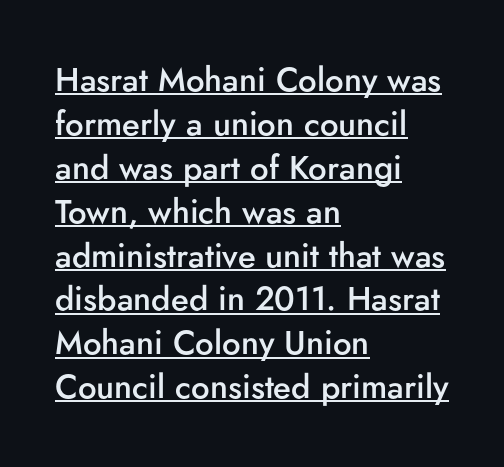
{"serif": "no", "italic": "no", "bold": "semi", "weight": "semibold", "width": "normal", "stroke_contrast": "low", "x_height": "small", "monospaced": "no", "underline": "yes", "align": "left", "line_spacing": "normal", "line_spacing_ratio": 1.33, "letter_spacing": "normal", "letter_spacing_em": 0.0, "glyph_px": 33}
